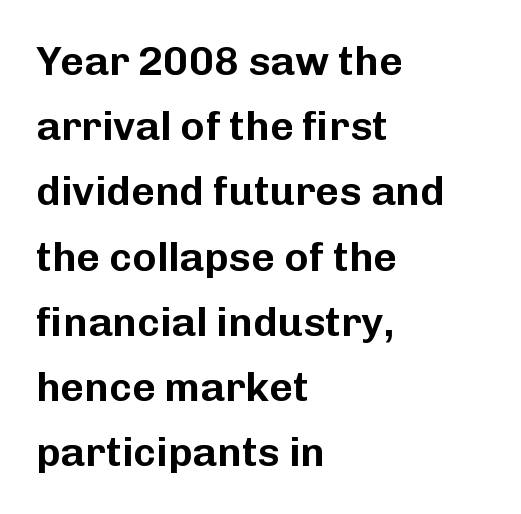
Q: Is the text italic (slanted)? A: No, it is upright.
Q: Is the typeface a serif or a sans-serif typeface? A: Sans-serif.
Q: Is the text underlined? A: No.
Q: How is the paragraph aligned? A: Left-aligned.
Q: Is the spacing between letters normal or unusually wide? A: Normal.
Q: Is the spacing between lines tight, normal or loose? A: Normal.
Q: Width (condensed, normal, or wide)? A: Normal.
Q: Stroke contrast? A: Low.
Q: x-height? A: Medium.
Q: Monospaced? A: No.
